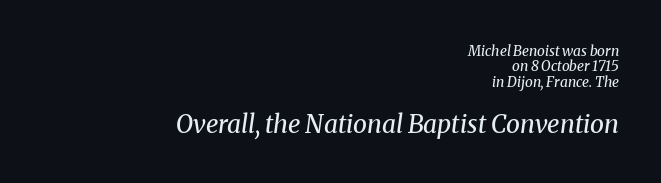
Q: Is the text bold? A: No.
Q: Is the text italic (slanted)? A: Yes, it leans right by about 8 degrees.
Q: Is the text underlined? A: No.
Q: How is the paragraph aligned? A: Right-aligned.
Q: Is the spacing between letters normal or unusually wide? A: Normal.
Q: Is the spacing between lines tight, normal or loose? A: Tight.
Q: Which block of text is set in a larger size, the first (top) or the second (bottom)? A: The second (bottom) one.
